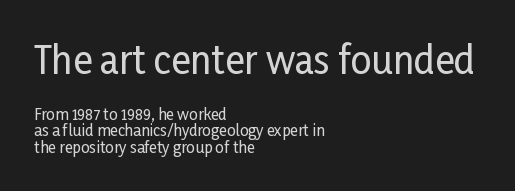
The image shows 37 px condensed sans-serif type, upright; set left-aligned, tight line spacing (1.09x), normal letter spacing, not underlined; the first (top) block is 2.47x larger; low stroke contrast and a medium x-height.
